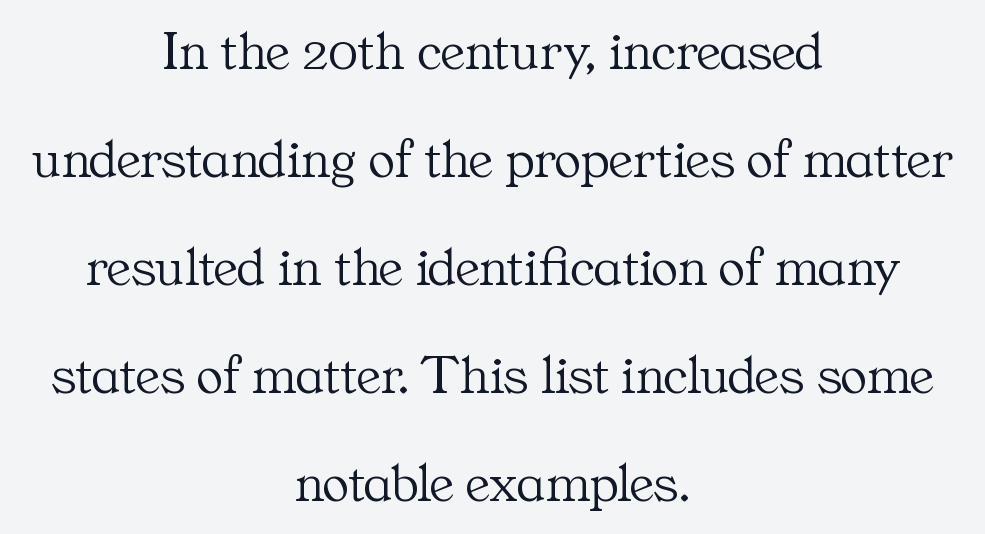
This block would shrink considerably if given ordinary leading; it's expanded now. You could not count columns in this text — the font is proportionally spaced. Centered paragraph, ragged on both sides. Nothing unusual about the tracking: characters are spaced as the font intends. The letters stand straight up with perfectly vertical stems.
